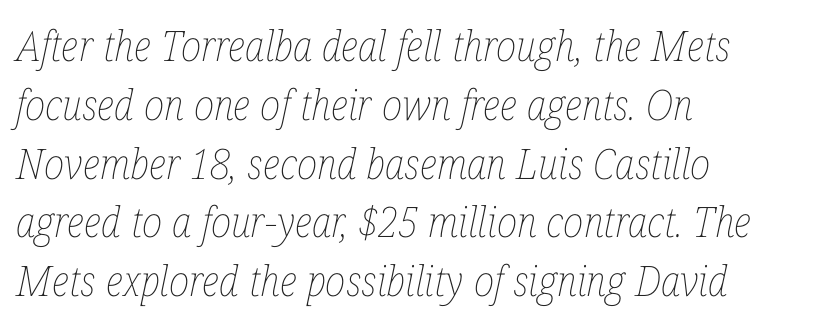
{"italic": "yes", "lean": "right", "slant_degrees": 12, "bold": "no", "weight": "thin", "width": "condensed", "stroke_contrast": "low", "x_height": "medium", "monospaced": "no", "underline": "no", "align": "left", "line_spacing": "normal", "line_spacing_ratio": 1.4, "letter_spacing": "normal", "letter_spacing_em": 0.0, "glyph_px": 42}
